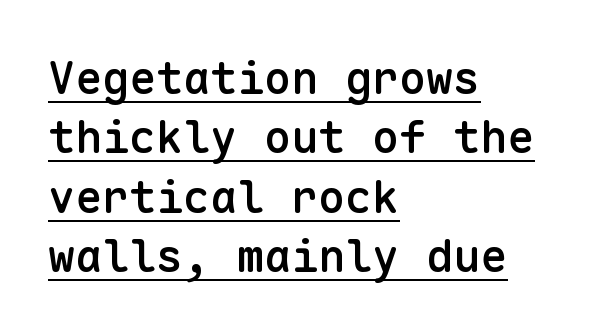
Q: Is the text bold? A: Semi-bold.
Q: Is the text italic (slanted)? A: No, it is upright.
Q: Is the typeface a serif or a sans-serif typeface? A: Sans-serif.
Q: Is the text underlined? A: Yes.
Q: How is the paragraph aligned? A: Left-aligned.
Q: Is the spacing between letters normal or unusually wide? A: Normal.
Q: Is the spacing between lines tight, normal or loose? A: Normal.
Q: Width (condensed, normal, or wide)? A: Normal.
Q: Stroke contrast? A: Low.
Q: x-height? A: Medium.
Q: Monospaced? A: Yes.
